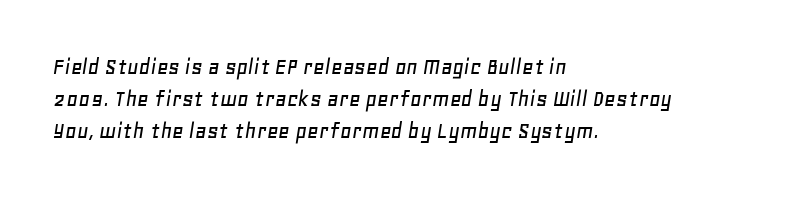
Rows of type keep a routine distance in the vertical direction. The letterforms sit shoulder to shoulder at normal distance. Every character sits at an angle, as italics do. Horizontally, the lines are justified to the leading edge only.
